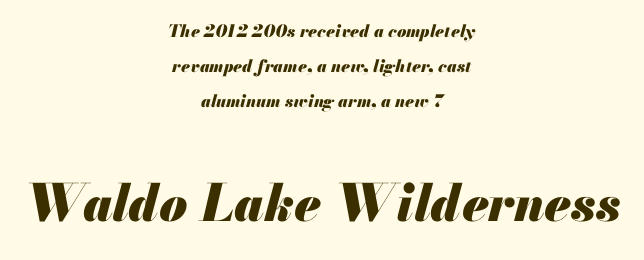
{"italic": "yes", "lean": "right", "slant_degrees": 13, "bold": "yes", "weight": "heavy", "width": "normal", "stroke_contrast": "medium", "x_height": "small", "monospaced": "no", "underline": "no", "align": "center", "line_spacing": "loose", "line_spacing_ratio": 2.07, "letter_spacing": "normal", "letter_spacing_em": 0.0, "larger_block": "second", "size_ratio": 3.0, "glyph_px": 51}
